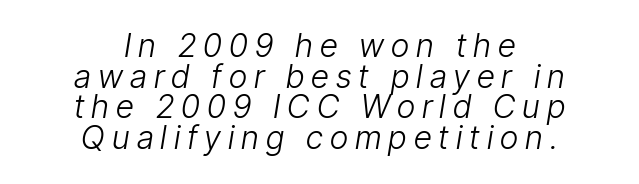
Q: Is the text bold? A: No.
Q: Is the text italic (slanted)? A: Yes, it leans right by about 9 degrees.
Q: Is the text underlined? A: No.
Q: How is the paragraph aligned? A: Centered.
Q: Is the spacing between letters normal or unusually wide? A: Unusually wide.
Q: Is the spacing between lines tight, normal or loose? A: Tight.
Q: Width (condensed, normal, or wide)? A: Condensed.
Q: Stroke contrast? A: Low.
Q: x-height? A: Medium.
Q: Monospaced? A: No.
